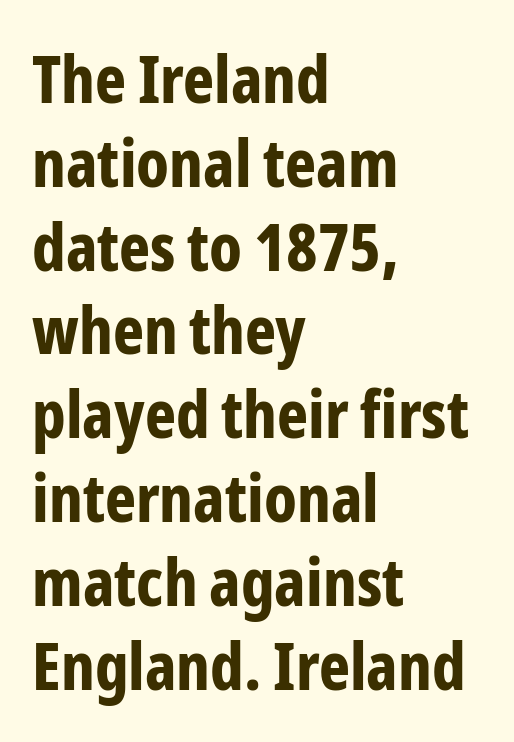
The image shows 66 px bold, condensed sans-serif type, upright; set left-aligned, normal line spacing (1.27x), normal letter spacing, not underlined; low stroke contrast and a medium x-height.
